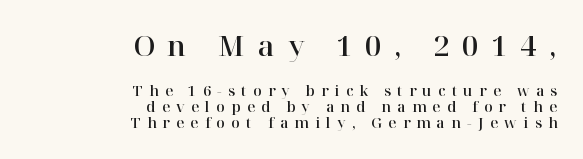
The image shows 28 px serif type, upright; set right-aligned, tight line spacing (1.15x), unusually wide letter spacing (+0.45 em), not underlined; the first (top) block is 2.0x larger; high stroke contrast and a medium x-height.
